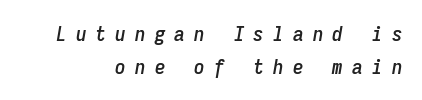
Vertical spacing — default. A typesetter would mark this as italic. Spacing between characters has been opened up far beyond the box default. Descender tails drop into unmarked territory.
